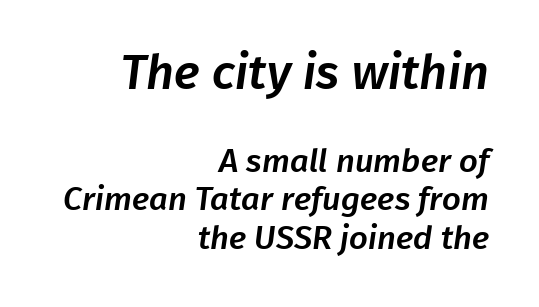
Q: Is the typeface a serif or a sans-serif typeface? A: Sans-serif.
Q: Is the text underlined? A: No.
Q: How is the paragraph aligned? A: Right-aligned.
Q: Is the spacing between letters normal or unusually wide? A: Normal.
Q: Which block of text is set in a larger size, the first (top) or the second (bottom)? A: The first (top) one.
Q: Width (condensed, normal, or wide)? A: Normal.
Q: Stroke contrast? A: Low.
Q: x-height? A: Medium.
Q: Monospaced? A: No.
